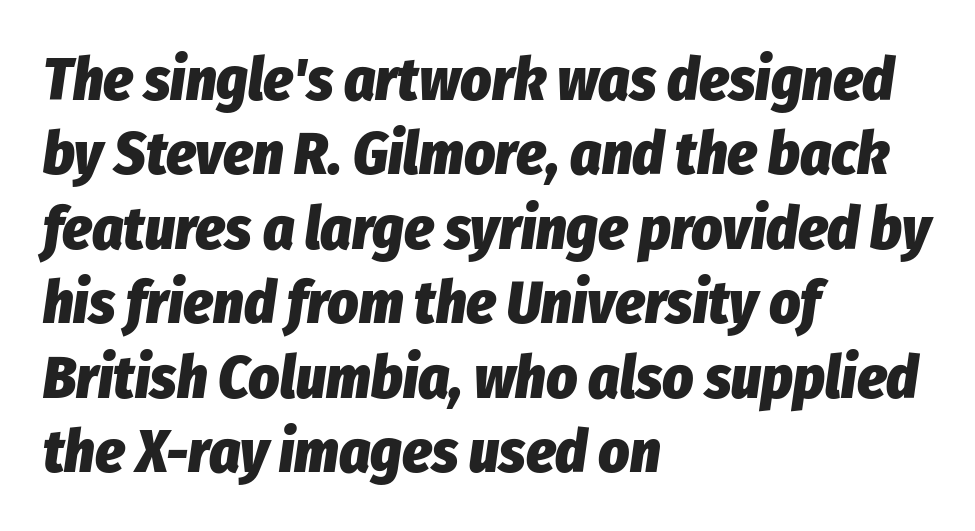
Q: Is the text bold? A: Yes.
Q: Is the text italic (slanted)? A: Yes, it leans right by about 8 degrees.
Q: Is the text underlined? A: No.
Q: How is the paragraph aligned? A: Left-aligned.
Q: Is the spacing between letters normal or unusually wide? A: Normal.
Q: Width (condensed, normal, or wide)? A: Condensed.
Q: Stroke contrast? A: Low.
Q: x-height? A: Medium.
Q: Monospaced? A: No.
